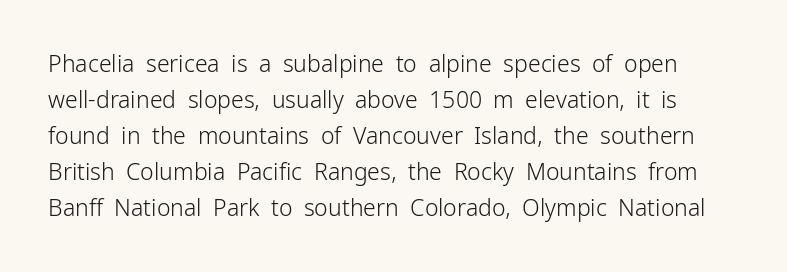
The image shows 23 px text type, upright; set normal line spacing (1.57x), normal letter spacing, not underlined.
